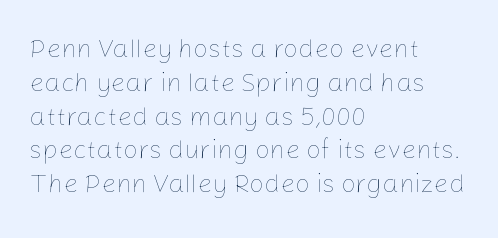
Descenders are the only things crossing below the line. Vertical strokes here are truly vertical. Compared with typical paragraphs, the rows here are spaced about the same. The setting favours the left margin, as ordinary paragraphs usually do.
